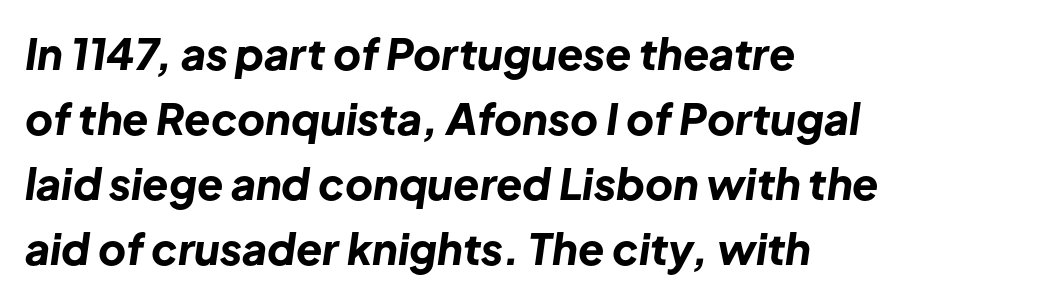
The axis of the letterforms is tilted away from vertical. Type without underlining. Here the designer chose a conventional face with non-uniform glyph widths. One glance says typical: line gaps are just what's usual. This sample uses plain, unmodified letter spacing.
